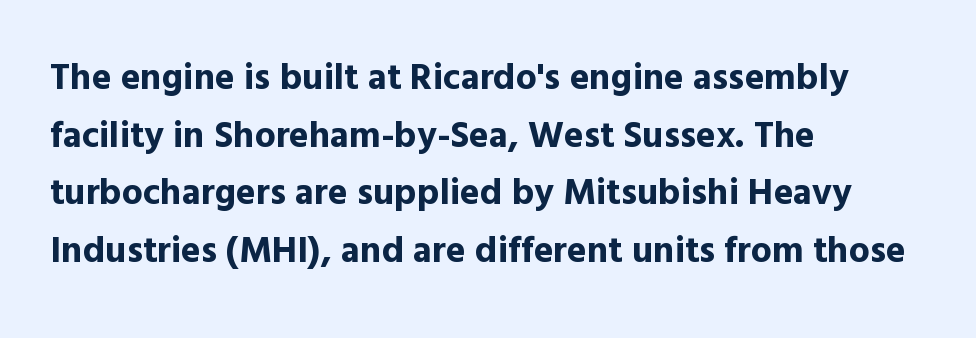
{"serif": "no", "italic": "no", "bold": "yes", "weight": "bold", "width": "normal", "x_height": "medium", "monospaced": "no", "underline": "no", "align": "left", "line_spacing": "normal", "line_spacing_ratio": 1.56, "letter_spacing": "normal", "letter_spacing_em": 0.0, "glyph_px": 37}
